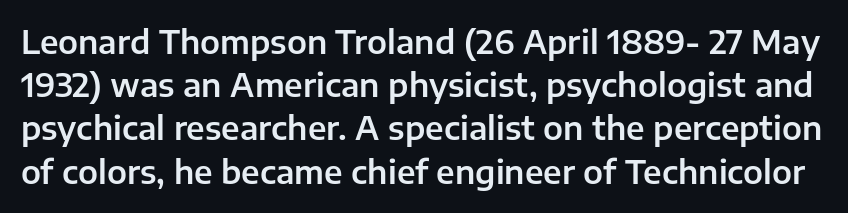
{"serif": "no", "italic": "no", "width": "normal", "stroke_contrast": "low", "x_height": "medium", "monospaced": "no", "underline": "no", "line_spacing": "normal", "line_spacing_ratio": 1.35, "letter_spacing": "normal", "letter_spacing_em": 0.0, "glyph_px": 32}
